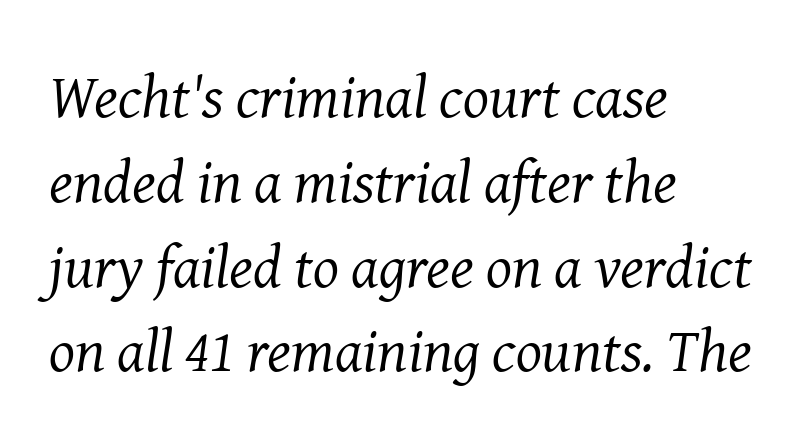
{"serif": "yes", "italic": "yes", "lean": "right", "slant_degrees": 8, "bold": "no", "weight": "regular", "width": "normal", "stroke_contrast": "medium", "x_height": "medium", "monospaced": "no", "underline": "no", "align": "left", "line_spacing": "normal", "line_spacing_ratio": 1.39, "letter_spacing": "normal", "letter_spacing_em": 0.0, "glyph_px": 61}
